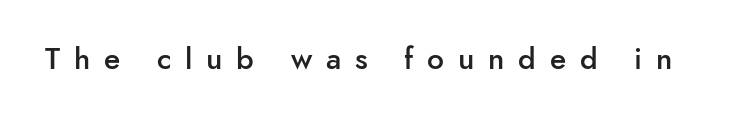
{"serif": "no", "italic": "no", "bold": "semi", "weight": "semibold", "width": "normal", "stroke_contrast": "low", "x_height": "small", "monospaced": "no", "underline": "no", "letter_spacing": "wide", "letter_spacing_em": 0.46, "glyph_px": 30}
